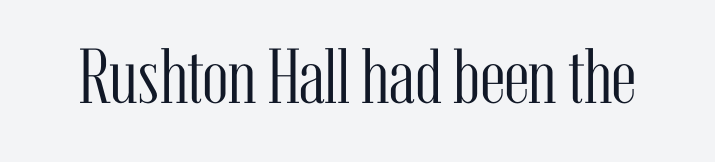
Nope, not italic — everything's standing straight. Old-style or modern, the face here clearly has serifs. No chunkiness to these letters — they're not bold. Honestly, the letter spacing is just normal — you wouldn't notice it.
